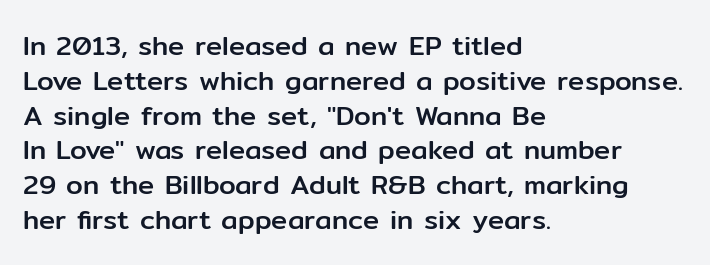
The image shows 27 px text type, upright; set left-aligned, normal line spacing (1.29x), normal letter spacing, not underlined.
